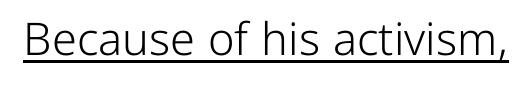
{"serif": "no", "italic": "no", "bold": "no", "weight": "light", "width": "normal", "stroke_contrast": "low", "x_height": "medium", "monospaced": "no", "underline": "yes", "letter_spacing": "normal", "letter_spacing_em": 0.0, "glyph_px": 45}
